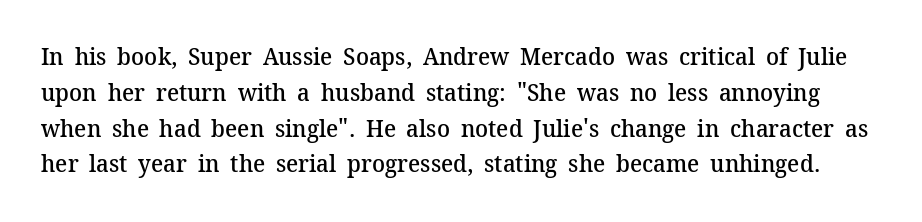
On the weight axis this lands at semibold, roughly 600. The rendering uses a moderate line-height, typical for paragraphs. Any mark beneath the type? The region is blank. Tracking here is standard; glyphs follow each other at the usual distance.
